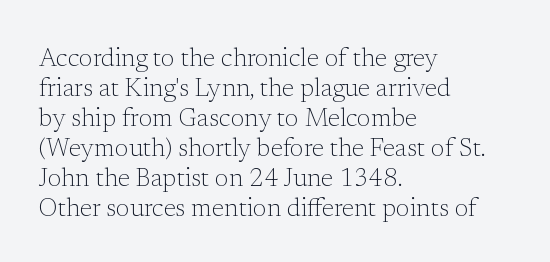
Q: Is the text bold? A: No.
Q: Is the text italic (slanted)? A: No, it is upright.
Q: Is the text underlined? A: No.
Q: How is the paragraph aligned? A: Left-aligned.
Q: Is the spacing between letters normal or unusually wide? A: Normal.
